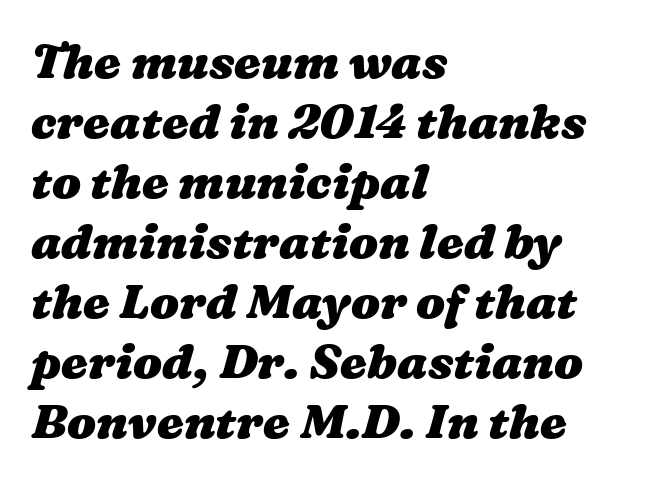
{"bold": "yes", "weight": "heavy", "width": "wide", "stroke_contrast": "medium", "x_height": "medium", "monospaced": "no", "underline": "no", "align": "left", "line_spacing": "normal", "line_spacing_ratio": 1.25, "letter_spacing": "normal", "letter_spacing_em": 0.0, "glyph_px": 48}
